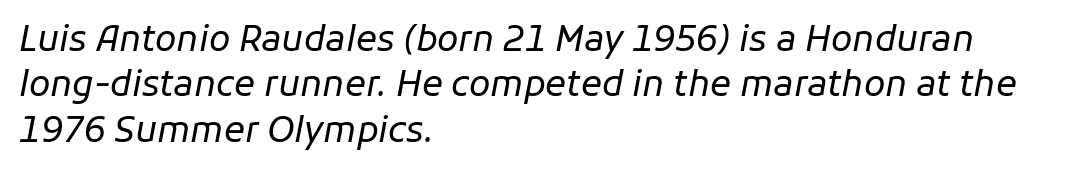
{"italic": "yes", "lean": "right", "slant_degrees": 11, "bold": "no", "weight": "regular", "width": "normal", "stroke_contrast": "low", "x_height": "medium", "monospaced": "no", "underline": "no", "align": "left", "line_spacing": "normal", "line_spacing_ratio": 1.3, "letter_spacing": "normal", "letter_spacing_em": 0.0, "glyph_px": 35}
